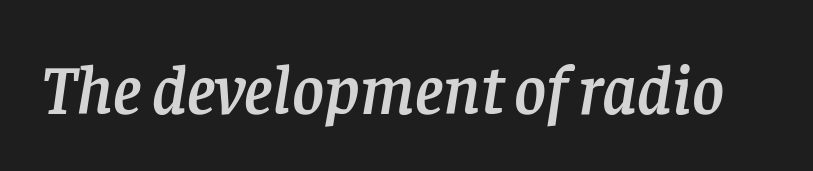
The image shows 69 px serif type, italic (leaning right); set normal letter spacing, not underlined; low stroke contrast and a large x-height.
